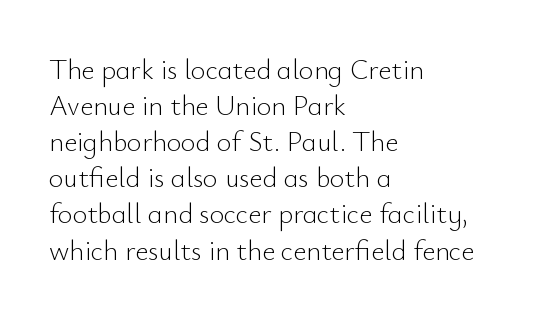
{"serif": "no", "italic": "no", "bold": "no", "weight": "light", "width": "normal", "stroke_contrast": "low", "x_height": "small", "monospaced": "no", "underline": "no", "align": "left", "line_spacing": "normal", "line_spacing_ratio": 1.29, "letter_spacing": "normal", "letter_spacing_em": 0.0, "glyph_px": 28}
